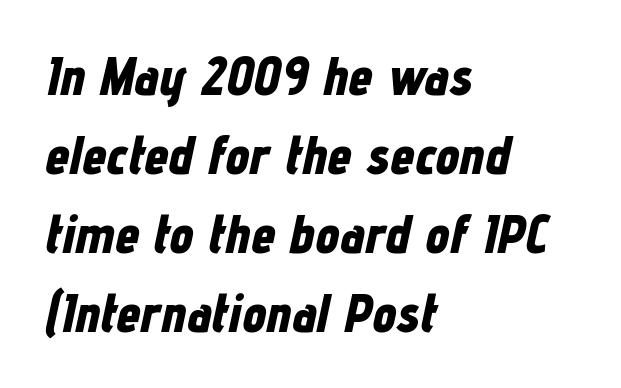
The image shows 54 px bold, condensed type, italic (leaning right); set left-aligned, normal line spacing (1.46x), normal letter spacing, not underlined; low stroke contrast and a medium x-height.
